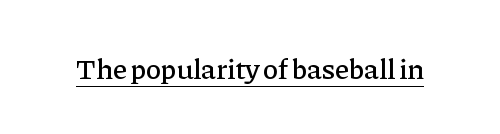
Between one letter and the next there's only the usual sliver of space. The lettering holds an erect, upright posture throughout. Classification — serif. The face used here is proportionally spaced, like ordinary book or web type. The lettering is marked with a stroke running underneath it.
